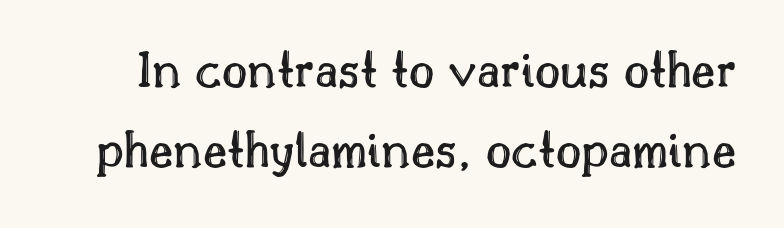
The type is set solid horizontally, with unmodified tracking. This block has exactly the height ordinary leading produces. In terms of posture, this sample is upright. Type without underlining. These lines are rendered in a variable-pitch font.
